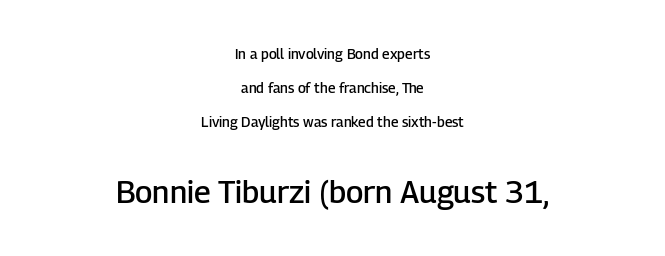
{"serif": "no", "italic": "no", "bold": "semi", "weight": "semibold", "width": "normal", "stroke_contrast": "low", "x_height": "medium", "monospaced": "no", "underline": "no", "align": "center", "line_spacing": "loose", "line_spacing_ratio": 2.44, "letter_spacing": "normal", "letter_spacing_em": 0.0, "larger_block": "second", "size_ratio": 2.21, "glyph_px": 31}
